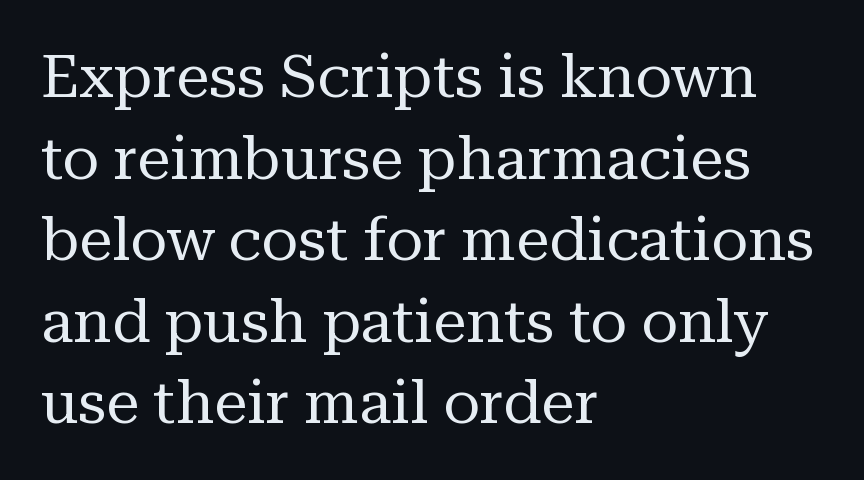
The image shows 60 px regular-weight serif type, upright; set left-aligned, normal line spacing (1.36x), normal letter spacing, not underlined; medium stroke contrast and a medium x-height.
